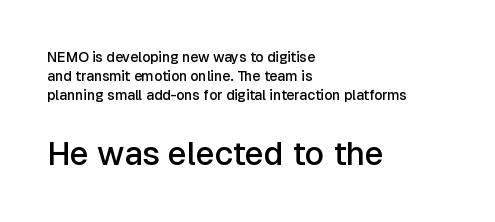
The image shows 33 px semibold sans-serif type, upright; set left-aligned, normal line spacing (1.37x), normal letter spacing, not underlined; the second (bottom) block is 2.36x larger; low stroke contrast and a medium x-height.
